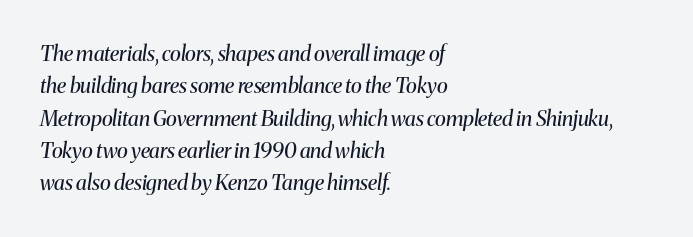
{"italic": "yes", "lean": "right", "slant_degrees": 8, "bold": "no", "underline": "no", "align": "left", "line_spacing": "normal", "line_spacing_ratio": 1.54, "letter_spacing": "normal", "letter_spacing_em": 0.0, "glyph_px": 21}
